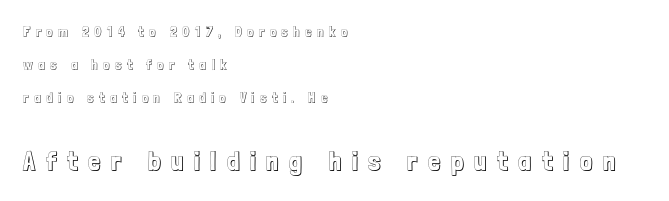
The image shows 27 px text type, upright; set left-aligned, loose line spacing (2.37x), unusually wide letter spacing (+0.4 em), not underlined; the second (bottom) block is 1.93x larger.
